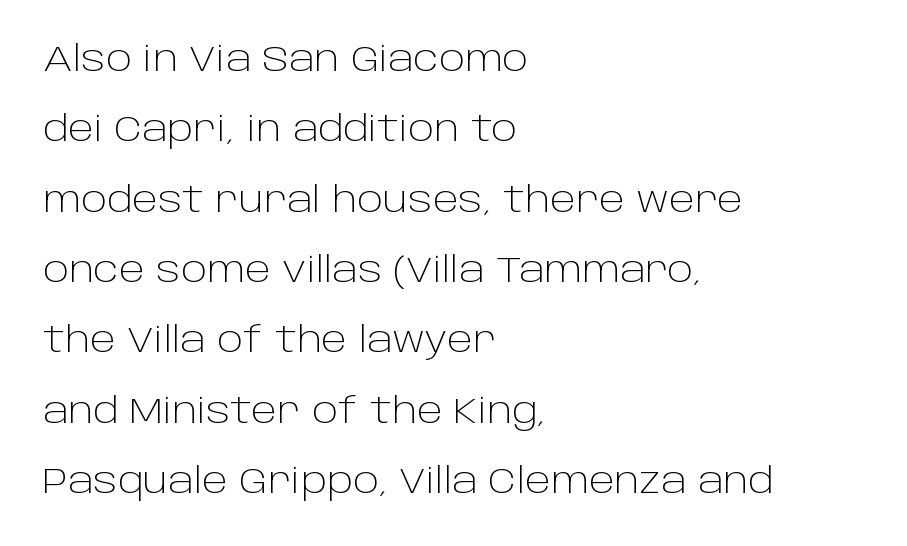
Q: Is the text bold? A: No.
Q: Is the text italic (slanted)? A: No, it is upright.
Q: Is the typeface a serif or a sans-serif typeface? A: Sans-serif.
Q: Is the text underlined? A: No.
Q: How is the paragraph aligned? A: Left-aligned.
Q: Is the spacing between letters normal or unusually wide? A: Normal.
Q: Is the spacing between lines tight, normal or loose? A: Loose.
Q: Width (condensed, normal, or wide)? A: Normal.
Q: Stroke contrast? A: Low.
Q: x-height? A: Large.
Q: Monospaced? A: No.
